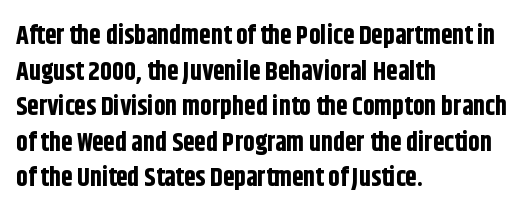
Q: Is the text bold? A: Yes.
Q: Is the text italic (slanted)? A: No, it is upright.
Q: Is the text underlined? A: No.
Q: How is the paragraph aligned? A: Left-aligned.
Q: Is the spacing between letters normal or unusually wide? A: Normal.
Q: Is the spacing between lines tight, normal or loose? A: Normal.
